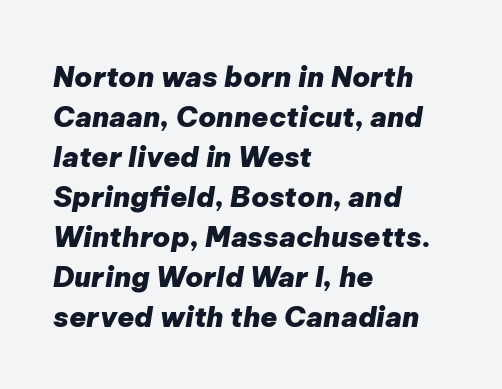
{"italic": "yes", "lean": "right", "slant_degrees": 9, "bold": "yes", "weight": "heavy", "width": "normal", "stroke_contrast": "low", "x_height": "medium", "monospaced": "no", "underline": "no", "align": "left", "line_spacing": "normal", "line_spacing_ratio": 1.43, "letter_spacing": "normal", "letter_spacing_em": 0.0, "glyph_px": 28}
